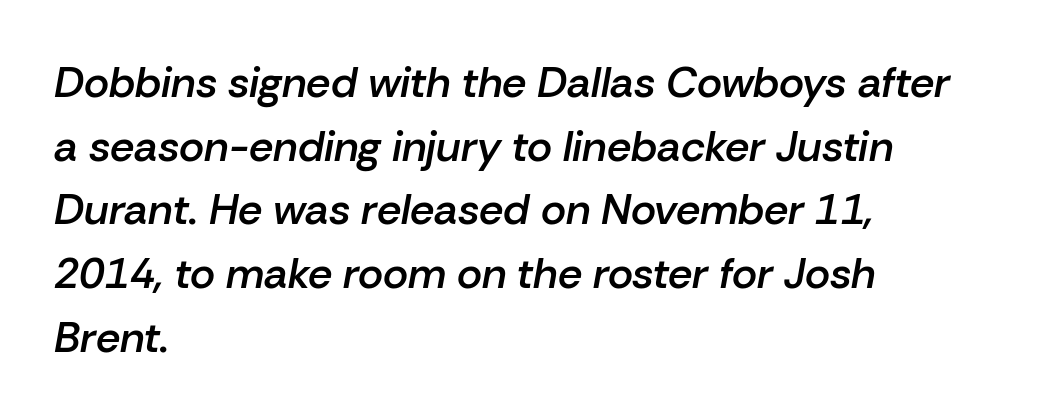
The image shows 43 px semibold type, italic (leaning right); set left-aligned, normal line spacing (1.48x), normal letter spacing, not underlined; low stroke contrast and a medium x-height.
